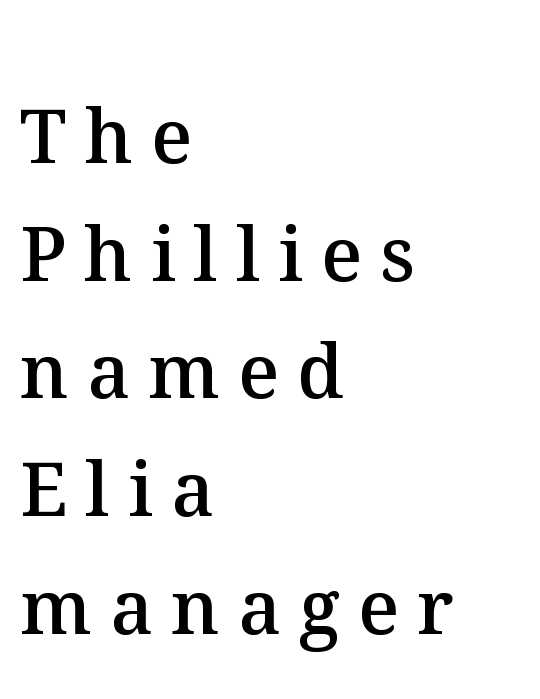
Each glyph is drawn with semibold strokes, heavier than normal yet not fully bold. The baseline area is clear. Spacing between characters has been opened up far beyond the box default. Note the varied advance widths — an 'i' is clearly narrower than an 'm'. This is roman type, the default non-slanted kind.
